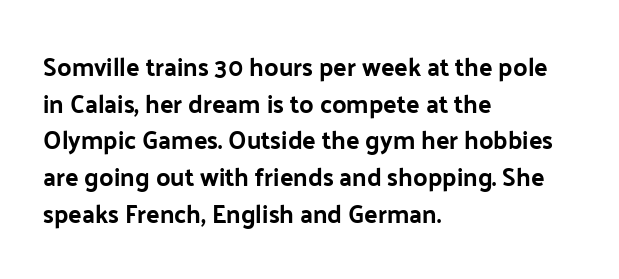
The letters stand straight up with perfectly vertical stems. The tracking reads as untouched default to a designer's eye. Vertical spacing — default. All the whitespace from short lines collects on the right. Bare-footed words on every line.
